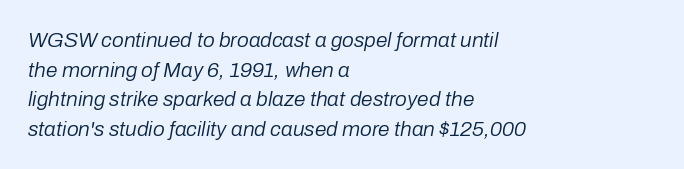
{"italic": "yes", "lean": "right", "slant_degrees": 10, "bold": "no", "underline": "no", "align": "left", "line_spacing": "normal", "line_spacing_ratio": 1.41, "letter_spacing": "normal", "letter_spacing_em": 0.0, "glyph_px": 21}
